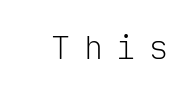
{"serif": "no", "italic": "no", "bold": "no", "weight": "light", "width": "normal", "stroke_contrast": "low", "x_height": "medium", "monospaced": "yes", "underline": "no", "letter_spacing": "wide", "letter_spacing_em": 0.42, "glyph_px": 32}
